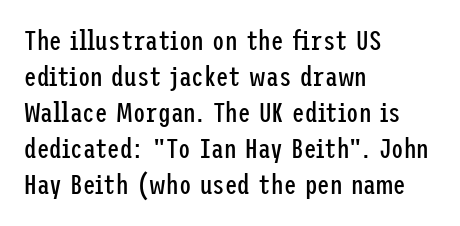
The image shows 28 px regular-weight, condensed sans-serif type, upright; set left-aligned, normal line spacing (1.29x), normal letter spacing, not underlined; low stroke contrast and a medium x-height.
